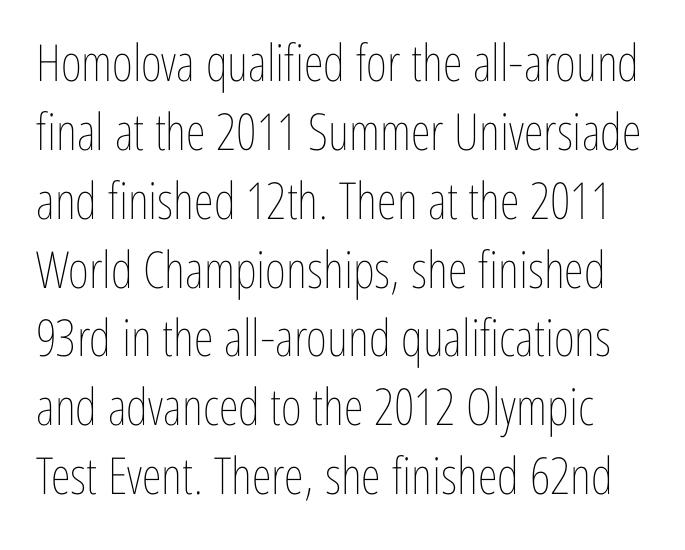
Q: Is the text bold? A: No.
Q: Is the text italic (slanted)? A: No, it is upright.
Q: Is the text underlined? A: No.
Q: Is the spacing between letters normal or unusually wide? A: Normal.
Q: Is the spacing between lines tight, normal or loose? A: Normal.
Q: Width (condensed, normal, or wide)? A: Condensed.
Q: Stroke contrast? A: Low.
Q: x-height? A: Medium.
Q: Monospaced? A: No.
